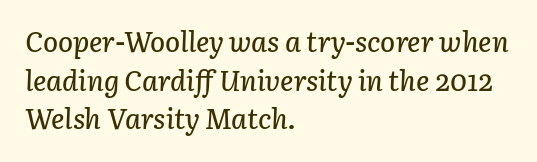
Q: Is the text italic (slanted)? A: Yes, it leans right by about 3 degrees.
Q: Is the text underlined? A: No.
Q: How is the paragraph aligned? A: Left-aligned.
Q: Is the spacing between letters normal or unusually wide? A: Normal.
Q: Is the spacing between lines tight, normal or loose? A: Normal.
Q: Width (condensed, normal, or wide)? A: Normal.
Q: Stroke contrast? A: Low.
Q: x-height? A: Medium.
Q: Monospaced? A: No.
